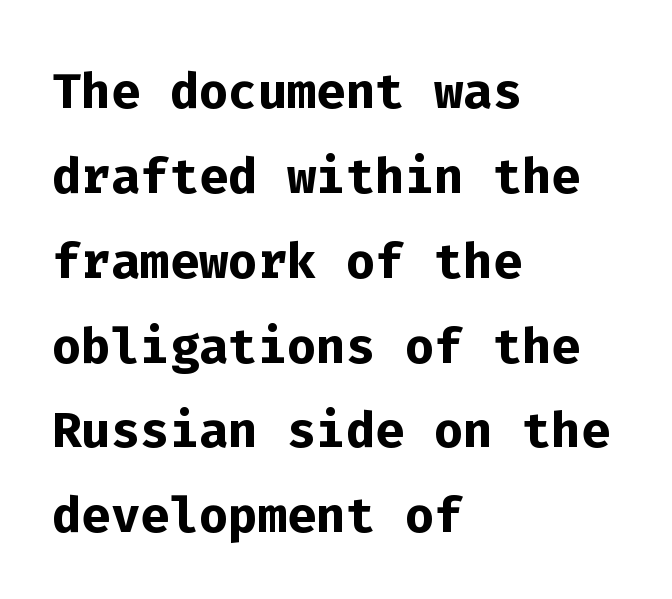
The image shows 69 px semibold sans-serif type, upright, monospaced; set left-aligned, line spacing 1.23x, normal letter spacing, not underlined; low stroke contrast and a medium x-height.
